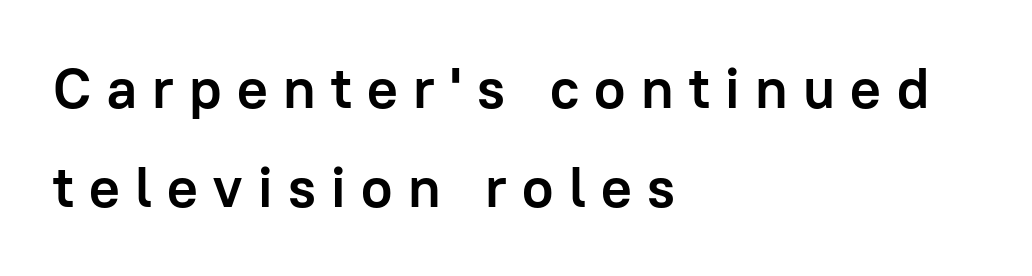
The image shows 57 px semibold sans-serif type, upright; set left-aligned, line spacing 1.74x, unusually wide letter spacing (+0.27 em), not underlined; low stroke contrast and a medium x-height.
